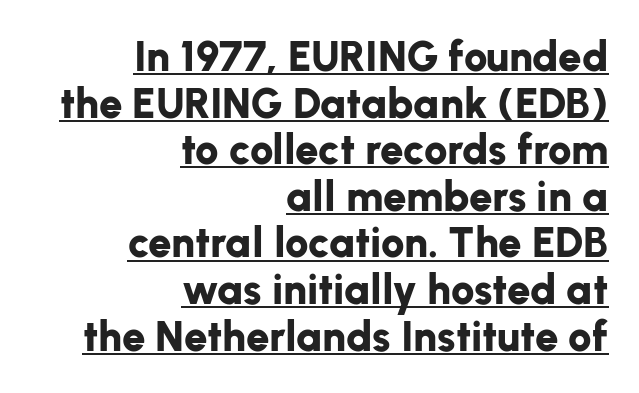
Layout note: lines flush right. These lines keep a tight, regular rhythm from letter to letter. Spacing verdict: proportional, widths tailored to each character. Emphasis by weight is at full strength: bold. Very little white space separates one row of letters from the next. What kind of face is this? One without serifs — a sans.
